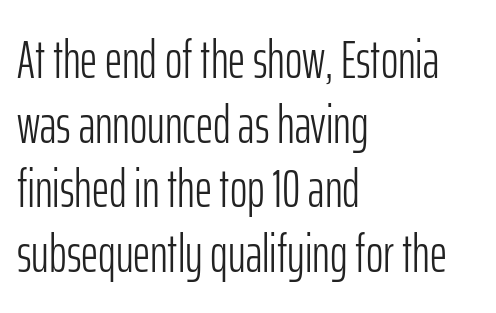
{"serif": "no", "italic": "no", "bold": "no", "weight": "light", "width": "condensed", "stroke_contrast": "low", "x_height": "medium", "monospaced": "no", "underline": "no", "align": "left", "line_spacing_ratio": 1.22, "letter_spacing": "normal", "letter_spacing_em": 0.0, "glyph_px": 53}
